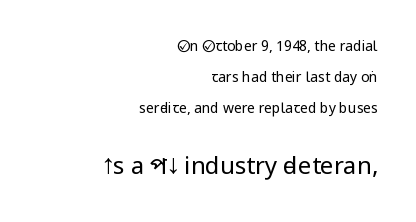
{"italic": "no", "bold": "no", "underline": "no", "align": "right", "line_spacing": "loose", "line_spacing_ratio": 2.23, "letter_spacing": "normal", "letter_spacing_em": 0.0, "larger_block": "second", "size_ratio": 1.71, "glyph_px": 24}
